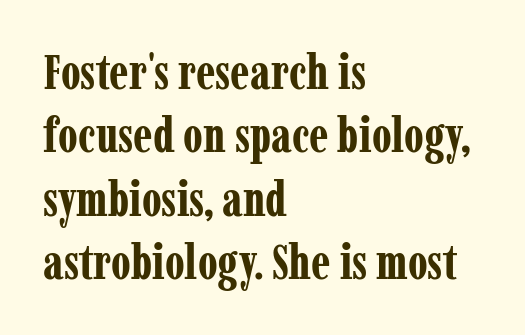
{"serif": "yes", "italic": "no", "bold": "yes", "weight": "bold", "width": "condensed", "stroke_contrast": "low", "x_height": "medium", "monospaced": "no", "underline": "no", "align": "left", "line_spacing": "normal", "line_spacing_ratio": 1.32, "letter_spacing": "normal", "letter_spacing_em": 0.0, "glyph_px": 48}
